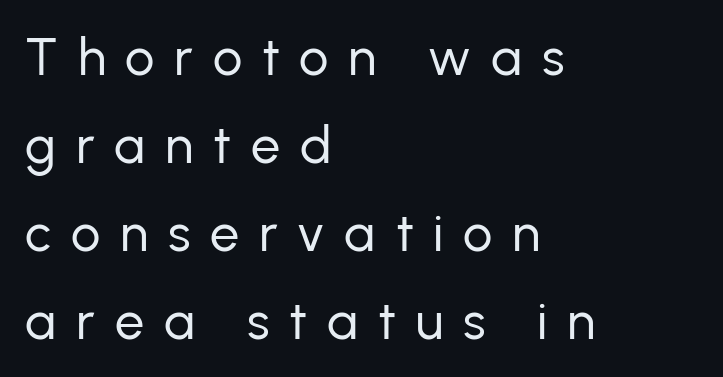
{"serif": "no", "italic": "no", "bold": "no", "weight": "regular", "width": "normal", "stroke_contrast": "low", "x_height": "medium", "monospaced": "no", "underline": "no", "align": "left", "line_spacing": "normal", "line_spacing_ratio": 1.69, "letter_spacing": "wide", "letter_spacing_em": 0.38, "glyph_px": 52}
